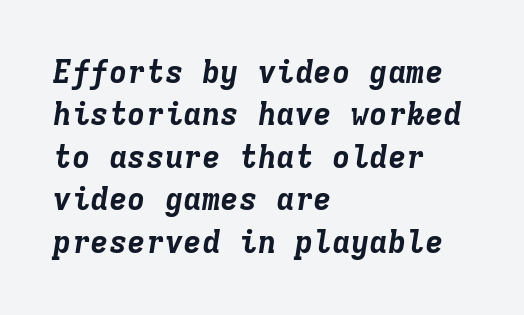
{"italic": "yes", "lean": "right", "slant_degrees": 9, "bold": "yes", "weight": "bold", "width": "normal", "stroke_contrast": "low", "x_height": "medium", "monospaced": "yes", "underline": "no", "align": "left", "line_spacing": "normal", "line_spacing_ratio": 1.37, "letter_spacing": "normal", "letter_spacing_em": 0.0, "glyph_px": 31}
